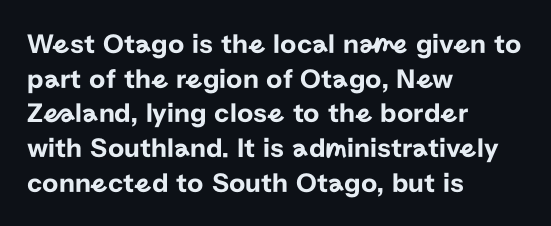
{"serif": "no", "italic": "no", "width": "normal", "stroke_contrast": "low", "x_height": "medium", "monospaced": "no", "underline": "no", "align": "left", "line_spacing_ratio": 1.24, "letter_spacing": "normal", "letter_spacing_em": 0.0, "glyph_px": 28}
